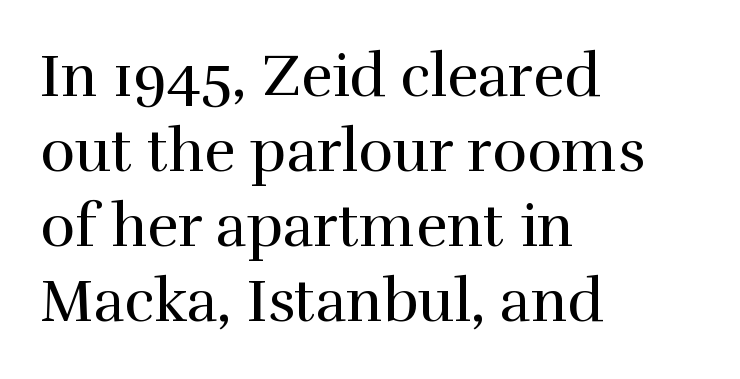
The image shows 59 px regular-weight serif type, upright; set left-aligned, normal line spacing (1.27x), normal letter spacing, not underlined; high stroke contrast and a medium x-height.
